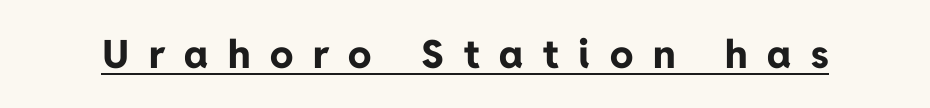
{"serif": "no", "italic": "no", "bold": "yes", "weight": "bold", "width": "normal", "stroke_contrast": "low", "x_height": "medium", "monospaced": "no", "underline": "yes", "letter_spacing": "wide", "letter_spacing_em": 0.5, "glyph_px": 39}
